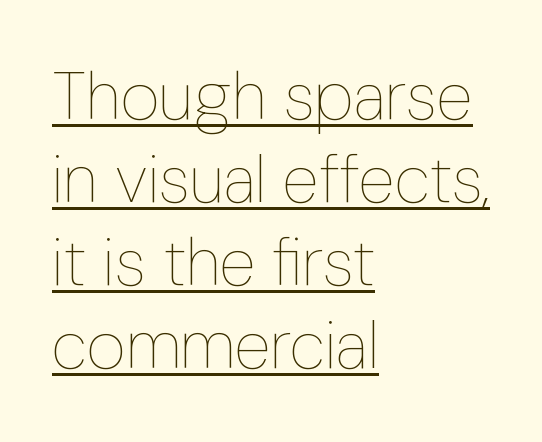
The image shows 67 px thin, condensed type, upright; set left-aligned, line spacing 1.24x, normal letter spacing, underlined; low stroke contrast and a medium x-height.
